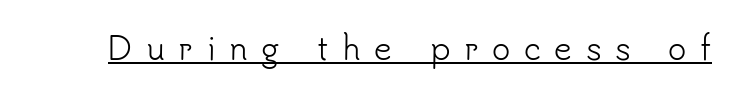
{"serif": "no", "italic": "no", "bold": "no", "weight": "light", "width": "normal", "stroke_contrast": "low", "x_height": "small", "monospaced": "no", "underline": "yes", "letter_spacing": "wide", "letter_spacing_em": 0.44, "glyph_px": 31}
